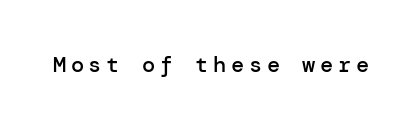
The image shows 22 px text type, upright; set unusually wide letter spacing (+0.21 em), not underlined.
